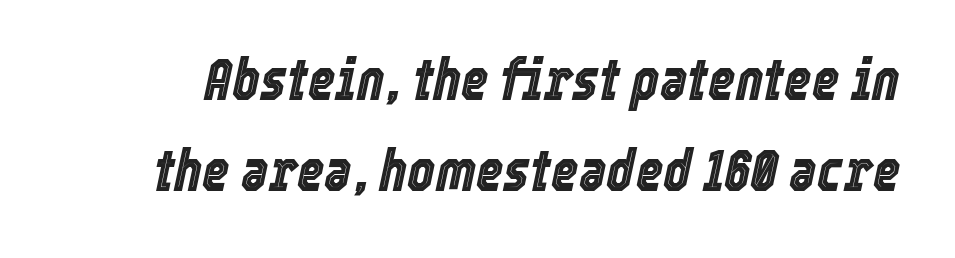
Q: Is the text italic (slanted)? A: Yes, it leans right by about 12 degrees.
Q: Is the text underlined? A: No.
Q: Is the spacing between letters normal or unusually wide? A: Normal.
Q: Is the spacing between lines tight, normal or loose? A: Normal.
Q: Width (condensed, normal, or wide)? A: Condensed.
Q: x-height? A: Medium.
Q: Monospaced? A: No.
